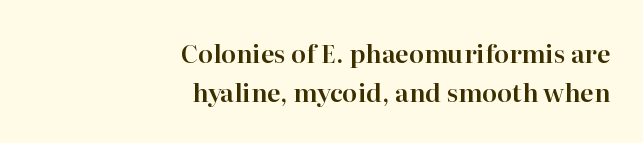
{"italic": "no", "underline": "no", "align": "right", "line_spacing": "normal", "line_spacing_ratio": 1.55, "letter_spacing": "normal", "letter_spacing_em": 0.0, "glyph_px": 25}
